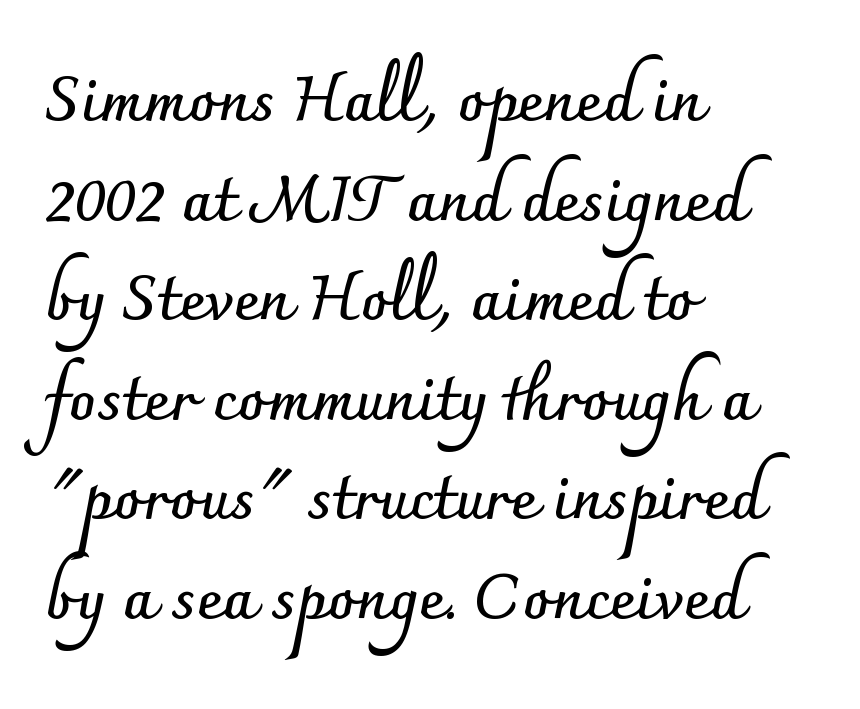
{"serif": "no", "bold": "yes", "weight": "semibold", "width": "normal", "stroke_contrast": "low", "x_height": "small", "monospaced": "no", "underline": "no", "align": "left", "line_spacing": "normal", "line_spacing_ratio": 1.58, "letter_spacing": "normal", "letter_spacing_em": 0.0, "glyph_px": 63}
